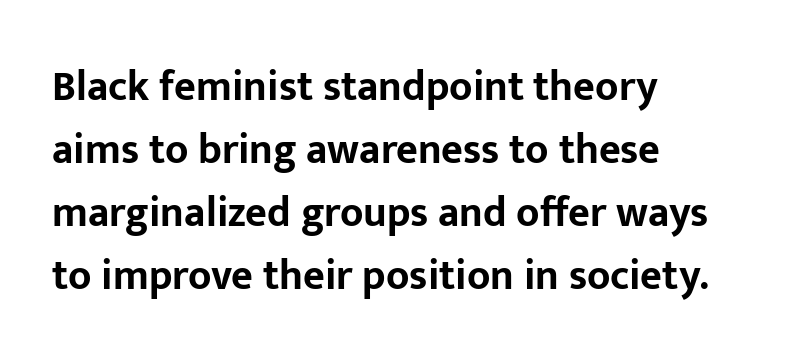
Q: Is the text bold? A: Yes.
Q: Is the text italic (slanted)? A: No, it is upright.
Q: Is the typeface a serif or a sans-serif typeface? A: Sans-serif.
Q: Is the text underlined? A: No.
Q: How is the paragraph aligned? A: Left-aligned.
Q: Is the spacing between letters normal or unusually wide? A: Normal.
Q: Is the spacing between lines tight, normal or loose? A: Normal.
Q: Width (condensed, normal, or wide)? A: Normal.
Q: Stroke contrast? A: Low.
Q: x-height? A: Medium.
Q: Monospaced? A: No.
